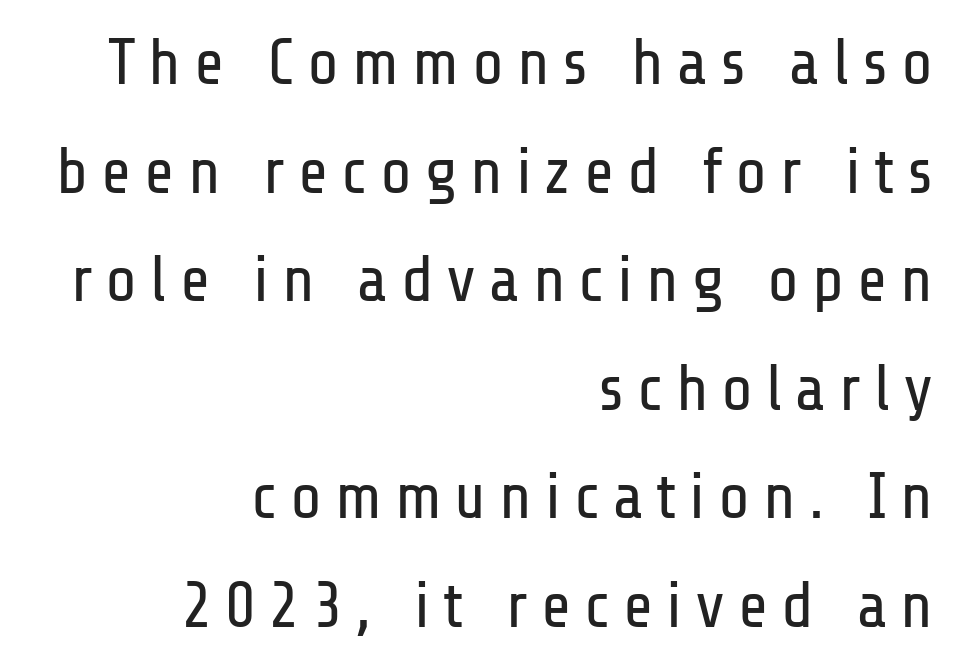
Q: Is the text bold? A: No.
Q: Is the text italic (slanted)? A: No, it is upright.
Q: Is the typeface a serif or a sans-serif typeface? A: Sans-serif.
Q: Is the text underlined? A: No.
Q: How is the paragraph aligned? A: Right-aligned.
Q: Is the spacing between letters normal or unusually wide? A: Unusually wide.
Q: Is the spacing between lines tight, normal or loose? A: Normal.
Q: Width (condensed, normal, or wide)? A: Condensed.
Q: Stroke contrast? A: Low.
Q: x-height? A: Medium.
Q: Monospaced? A: No.
